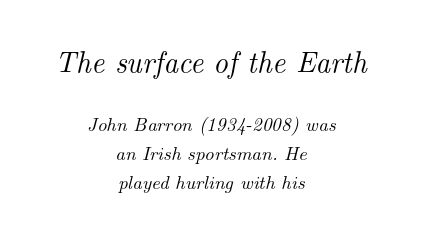
Q: Is the text italic (slanted)? A: Yes, it leans right by about 14 degrees.
Q: Is the typeface a serif or a sans-serif typeface? A: Serif.
Q: Is the text underlined? A: No.
Q: How is the paragraph aligned? A: Centered.
Q: Is the spacing between letters normal or unusually wide? A: Normal.
Q: Is the spacing between lines tight, normal or loose? A: Normal.
Q: Which block of text is set in a larger size, the first (top) or the second (bottom)? A: The first (top) one.
Q: Width (condensed, normal, or wide)? A: Normal.
Q: Stroke contrast? A: Medium.
Q: x-height? A: Small.
Q: Monospaced? A: No.
